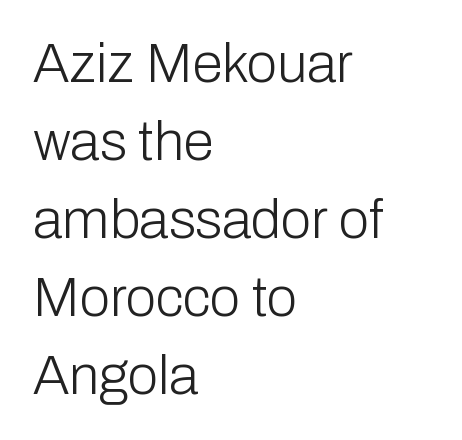
{"serif": "no", "italic": "no", "bold": "no", "weight": "light", "width": "normal", "stroke_contrast": "low", "x_height": "medium", "monospaced": "no", "underline": "no", "align": "left", "line_spacing": "normal", "line_spacing_ratio": 1.42, "letter_spacing": "normal", "letter_spacing_em": 0.0, "glyph_px": 55}
